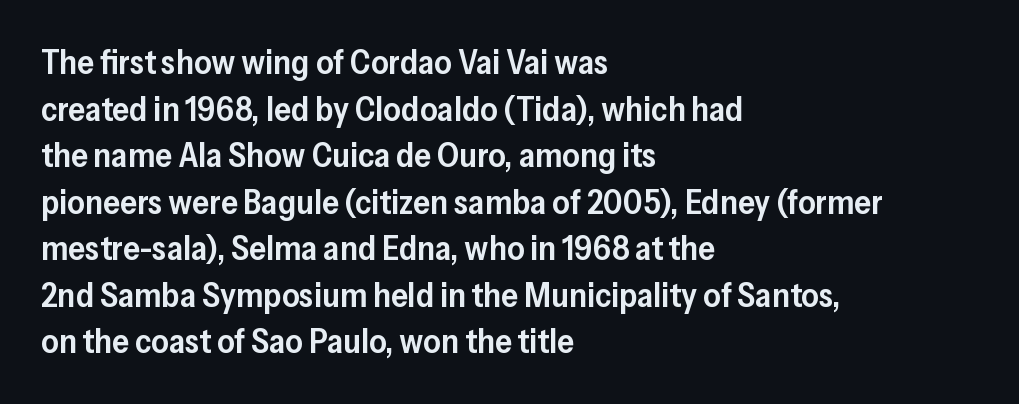
{"serif": "no", "italic": "no", "bold": "semi", "weight": "semibold", "width": "normal", "stroke_contrast": "low", "x_height": "medium", "monospaced": "no", "underline": "no", "align": "left", "line_spacing": "normal", "line_spacing_ratio": 1.37, "letter_spacing": "normal", "letter_spacing_em": 0.0, "glyph_px": 34}
